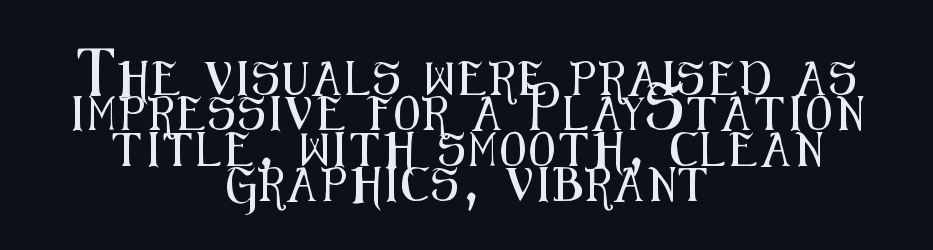
The image shows 34 px condensed type, upright; set centered, tight line spacing (1.04x), not underlined; medium stroke contrast and a medium x-height.
